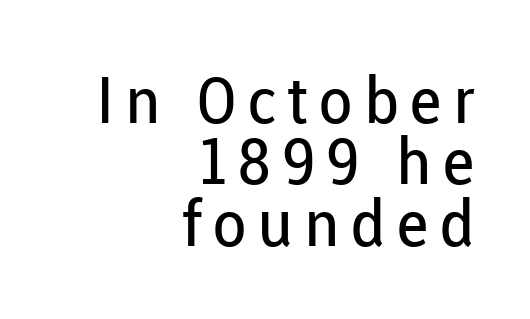
{"serif": "no", "italic": "no", "bold": "no", "weight": "regular", "width": "normal", "stroke_contrast": "low", "x_height": "medium", "monospaced": "no", "underline": "no", "align": "right", "line_spacing": "tight", "line_spacing_ratio": 0.96, "glyph_px": 64}
